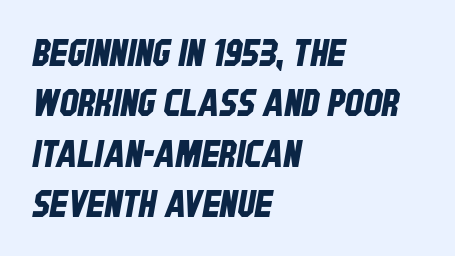
The image shows 37 px condensed sans-serif type; set left-aligned, normal line spacing (1.36x), normal letter spacing, not underlined; low stroke contrast and a large x-height.
